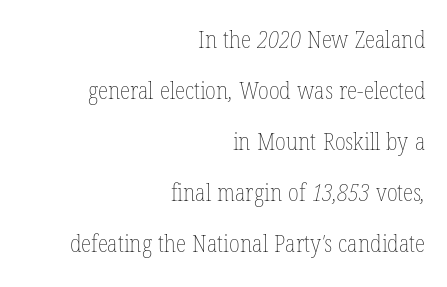
The letters sit at their default tracking, neither squeezed nor spread. Caption: face not bold, strokes unweighted. Does the leading feel generous? Absolutely, it's lavish. The passage is arranged like a letterhead date or caption credit — flush right.
